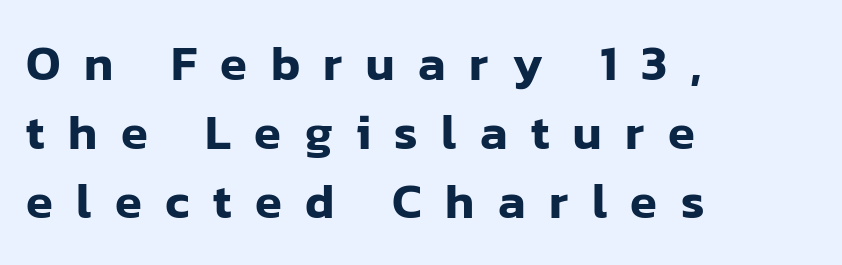
Q: Is the text italic (slanted)? A: No, it is upright.
Q: Is the typeface a serif or a sans-serif typeface? A: Sans-serif.
Q: Is the text underlined? A: No.
Q: How is the paragraph aligned? A: Left-aligned.
Q: Is the spacing between letters normal or unusually wide? A: Unusually wide.
Q: Is the spacing between lines tight, normal or loose? A: Normal.
Q: Width (condensed, normal, or wide)? A: Normal.
Q: Stroke contrast? A: Low.
Q: x-height? A: Medium.
Q: Monospaced? A: No.
